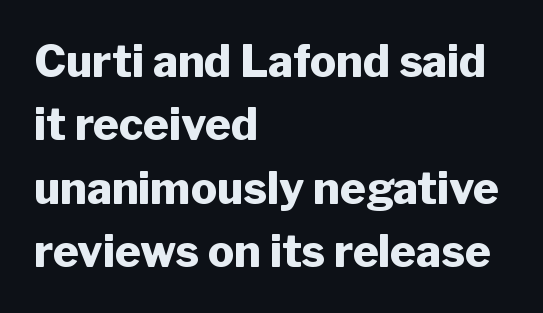
The image shows 44 px heavy sans-serif type, upright; set left-aligned, normal line spacing (1.44x), normal letter spacing, not underlined; low stroke contrast and a medium x-height.
